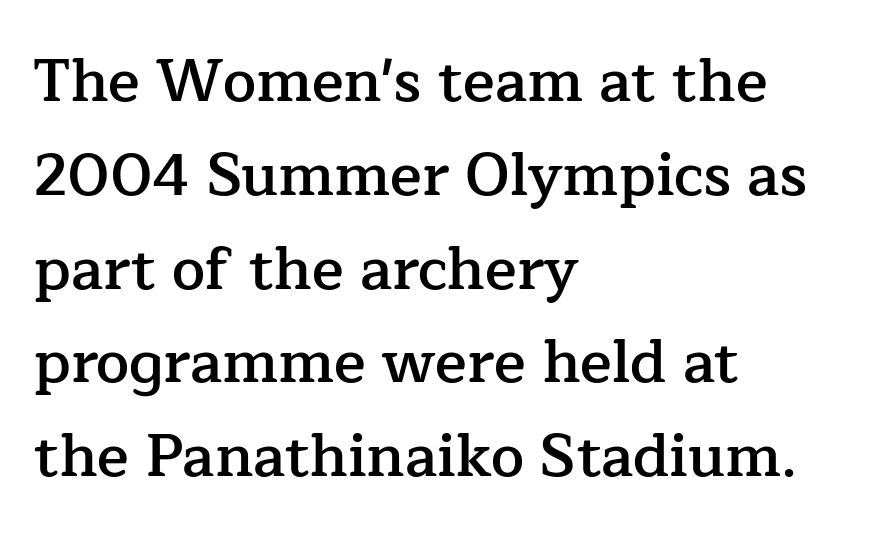
The type sits square on the baseline with zero lean. Note the varied advance widths — an 'i' is clearly narrower than an 'm'. Nobody drew a line under any word here. Typesetter's note: demi weight, one step under bold.
